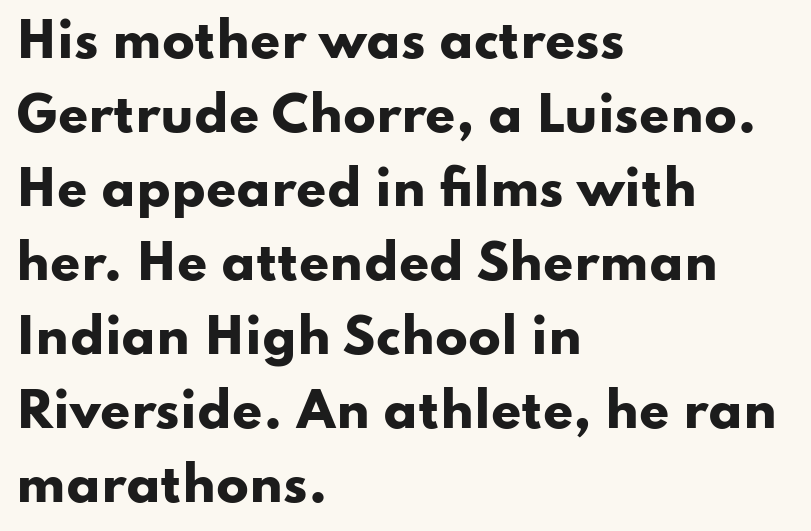
{"serif": "no", "italic": "no", "bold": "yes", "weight": "heavy", "width": "wide", "stroke_contrast": "low", "x_height": "small", "monospaced": "no", "underline": "no", "align": "left", "line_spacing": "normal", "line_spacing_ratio": 1.54, "letter_spacing": "normal", "letter_spacing_em": 0.0, "glyph_px": 48}
